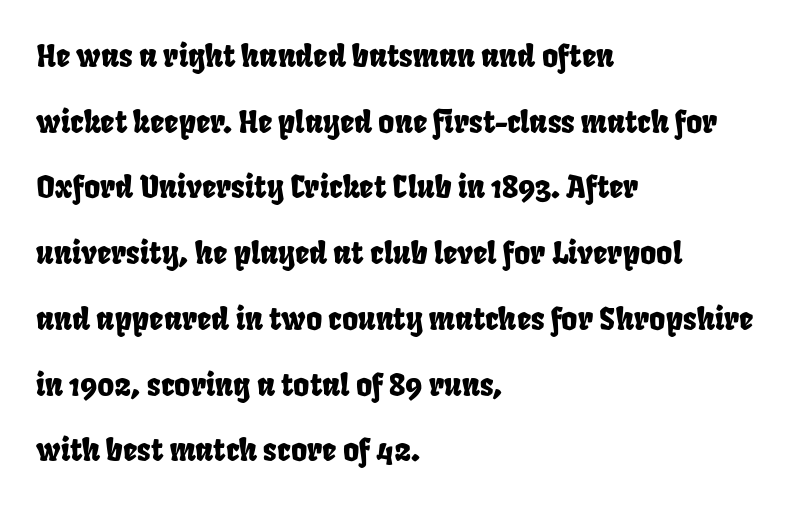
Q: Is the typeface a serif or a sans-serif typeface? A: Sans-serif.
Q: Is the text underlined? A: No.
Q: How is the paragraph aligned? A: Left-aligned.
Q: Is the spacing between letters normal or unusually wide? A: Normal.
Q: Is the spacing between lines tight, normal or loose? A: Loose.
Q: Width (condensed, normal, or wide)? A: Condensed.
Q: Stroke contrast? A: Low.
Q: x-height? A: Large.
Q: Monospaced? A: No.
